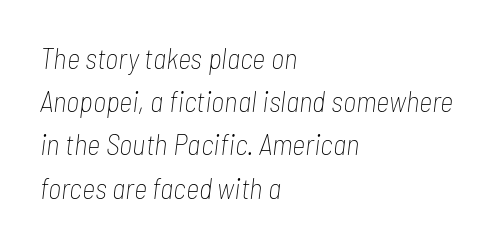
The image shows 29 px thin, condensed type, italic (leaning right); set left-aligned, normal line spacing (1.49x), normal letter spacing, not underlined; low stroke contrast and a medium x-height.
